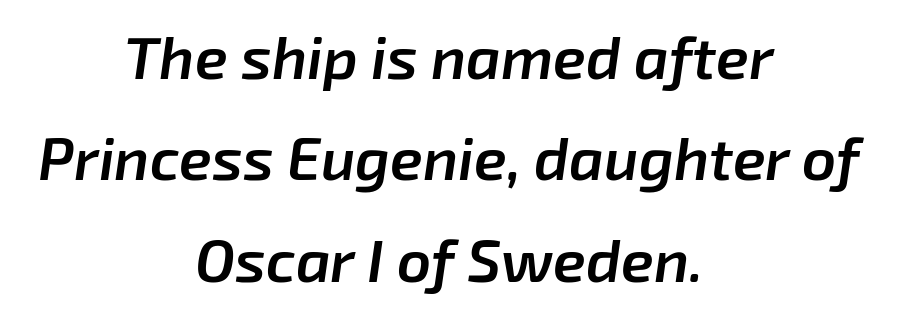
Notice how the stems are inclined rather than vertical — that's the hallmark of italics. Line spacing here is normal. The words here are not underlined. Here the designer chose a conventional face with non-uniform glyph widths.
